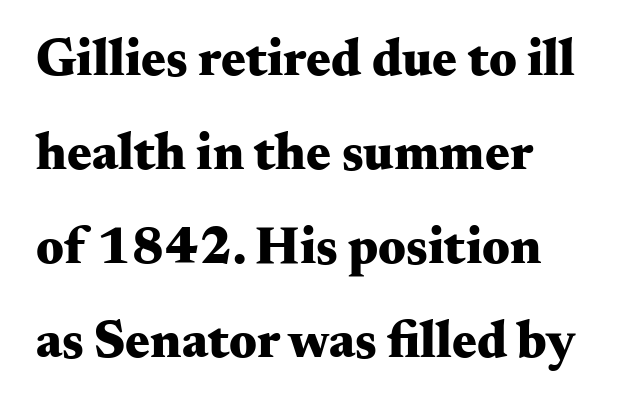
Q: Is the text bold? A: Yes.
Q: Is the text italic (slanted)? A: No, it is upright.
Q: Is the typeface a serif or a sans-serif typeface? A: Serif.
Q: Is the text underlined? A: No.
Q: How is the paragraph aligned? A: Left-aligned.
Q: Is the spacing between letters normal or unusually wide? A: Normal.
Q: Width (condensed, normal, or wide)? A: Wide.
Q: Stroke contrast? A: Medium.
Q: x-height? A: Small.
Q: Monospaced? A: No.
